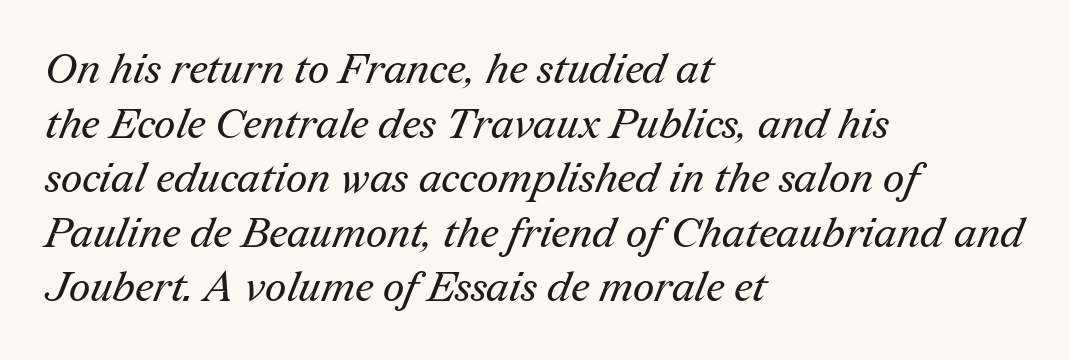
Q: Is the text bold? A: No.
Q: Is the typeface a serif or a sans-serif typeface? A: Serif.
Q: Is the text underlined? A: No.
Q: How is the paragraph aligned? A: Left-aligned.
Q: Is the spacing between letters normal or unusually wide? A: Normal.
Q: Is the spacing between lines tight, normal or loose? A: Normal.
Q: Width (condensed, normal, or wide)? A: Normal.
Q: Stroke contrast? A: Medium.
Q: x-height? A: Medium.
Q: Monospaced? A: No.
